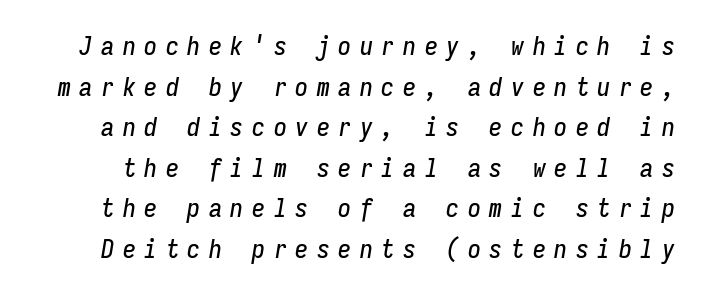
The image shows 26 px text type, italic (leaning right); set normal line spacing (1.56x), unusually wide letter spacing (+0.33 em), not underlined.
